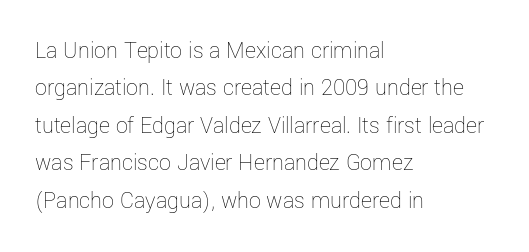
{"italic": "no", "bold": "no", "underline": "no", "align": "left", "line_spacing": "normal", "line_spacing_ratio": 1.56, "letter_spacing": "normal", "letter_spacing_em": 0.0, "glyph_px": 24}
